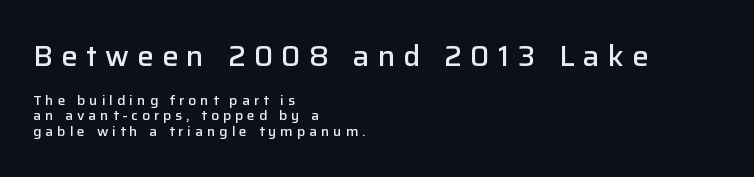
A typesetter would call this proportional, since set widths differ per character. I'd describe the lettering as semibold — firm but not a full bold. Typographically, this falls in the sans-serif category. The gap between lines stays unmarked.
